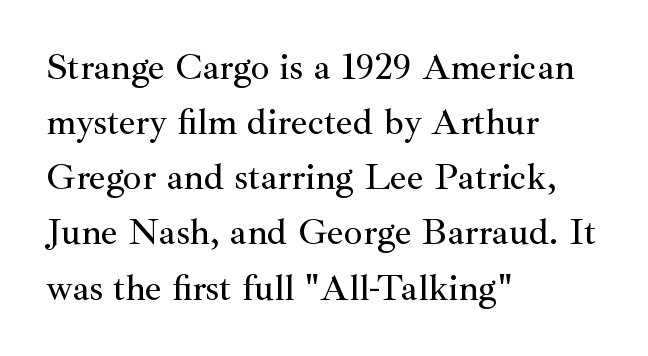
The ragged edge is on the right, which tells us the setting is flush left. You can tell it's not italic because the verticals are truly vertical. Regarding leading, the lines here are spaced in the standard way. Looks like regular typesetting: each glyph gets only the width it needs. Plain, unruled lines of type. Note: serifs present on the glyphs.
